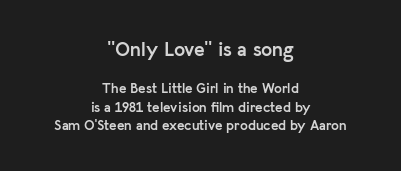
{"italic": "no", "bold": "yes", "underline": "no", "align": "center", "line_spacing": "normal", "line_spacing_ratio": 1.31, "letter_spacing": "normal", "letter_spacing_em": 0.0, "larger_block": "first", "size_ratio": 1.43, "glyph_px": 20}
